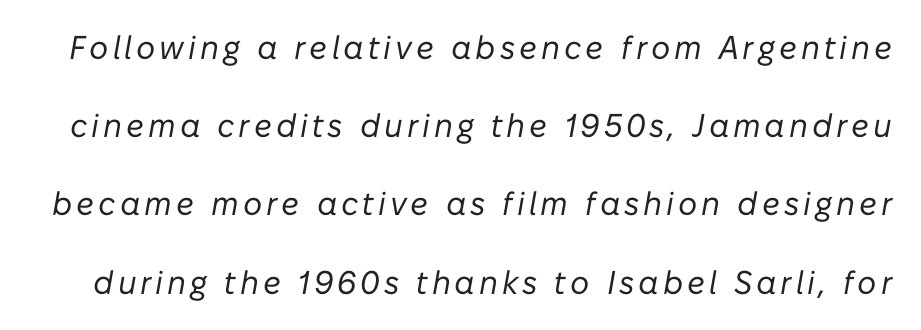
Q: Is the text bold? A: No.
Q: Is the text italic (slanted)? A: Yes, it leans right by about 10 degrees.
Q: Is the text underlined? A: No.
Q: Is the spacing between lines tight, normal or loose? A: Loose.
Q: Width (condensed, normal, or wide)? A: Normal.
Q: Stroke contrast? A: Low.
Q: x-height? A: Medium.
Q: Monospaced? A: No.
